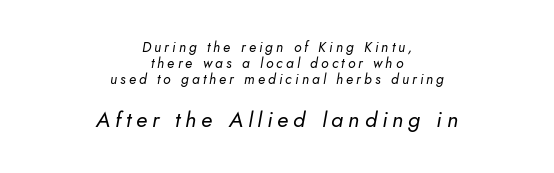
The image shows 22 px text type, italic (leaning right); set centered, tight line spacing (1.15x), unusually wide letter spacing (+0.22 em), not underlined; the second (bottom) block is 1.57x larger.
